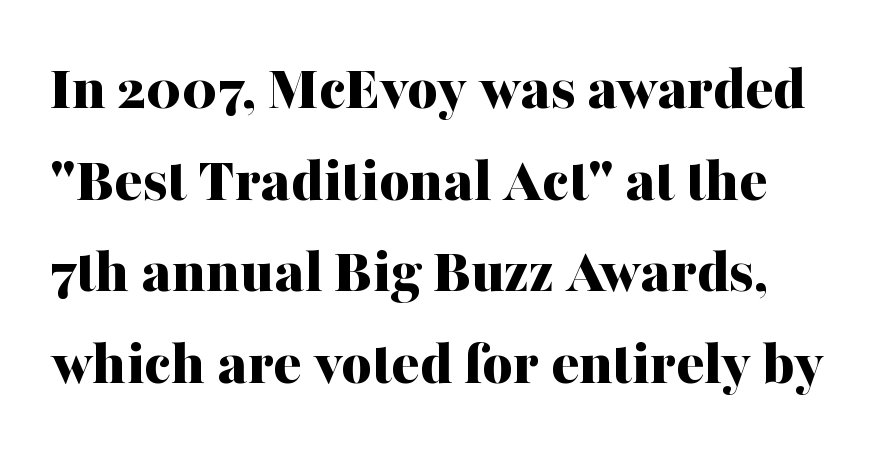
Q: Is the text bold? A: Yes.
Q: Is the text italic (slanted)? A: No, it is upright.
Q: Is the typeface a serif or a sans-serif typeface? A: Serif.
Q: Is the text underlined? A: No.
Q: Is the spacing between letters normal or unusually wide? A: Normal.
Q: Is the spacing between lines tight, normal or loose? A: Normal.
Q: Width (condensed, normal, or wide)? A: Normal.
Q: Stroke contrast? A: Medium.
Q: x-height? A: Medium.
Q: Monospaced? A: No.
